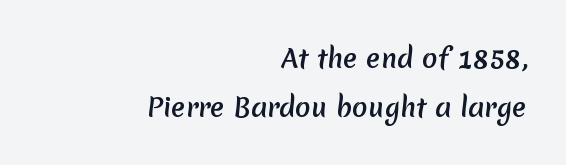
Line endings align vertically; line beginnings do not. There is no visible air inserted between adjacent glyphs. The zone under the glyphs is completely vacant.
